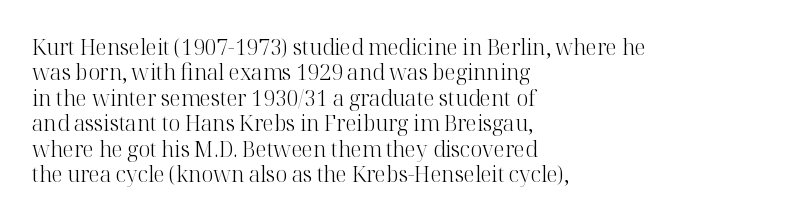
The image shows 21 px text type, upright; set left-aligned, line spacing 1.21x, normal letter spacing, not underlined.
